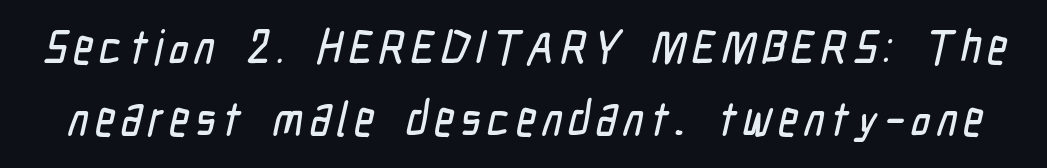
The image shows 48 px condensed sans-serif type; set normal line spacing (1.51x), not underlined; low stroke contrast and a medium x-height.
